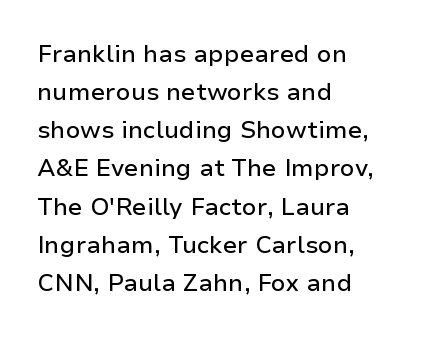
The image shows 24 px text type, upright; set left-aligned, normal line spacing (1.59x), normal letter spacing, not underlined.
